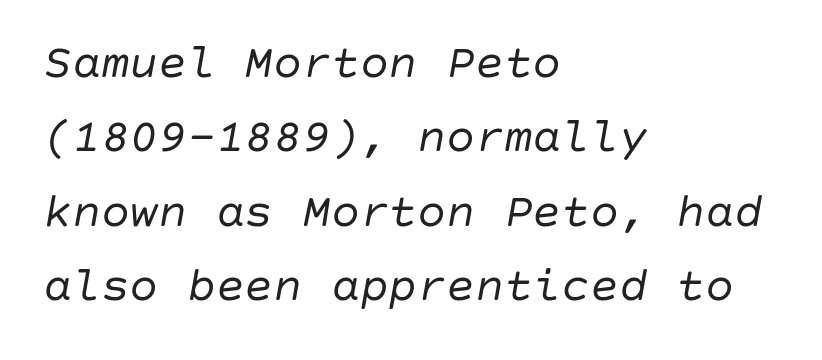
The vertical gap from one line to the next is medium. This reads as an unemphasized weight, regular at the heaviest. Letter spacing: default. The compositor pushed each line to the left boundary.
